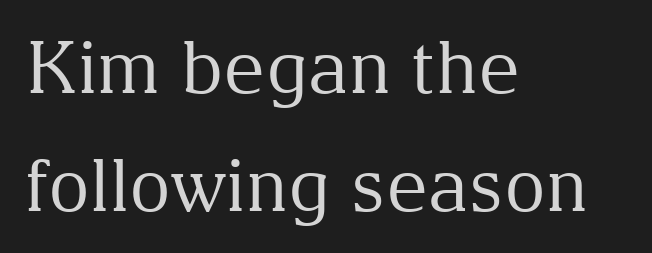
Q: Is the text bold? A: No.
Q: Is the text italic (slanted)? A: No, it is upright.
Q: Is the typeface a serif or a sans-serif typeface? A: Serif.
Q: Is the text underlined? A: No.
Q: How is the paragraph aligned? A: Left-aligned.
Q: Is the spacing between letters normal or unusually wide? A: Normal.
Q: Is the spacing between lines tight, normal or loose? A: Normal.
Q: Width (condensed, normal, or wide)? A: Normal.
Q: Stroke contrast? A: Medium.
Q: x-height? A: Medium.
Q: Monospaced? A: No.
